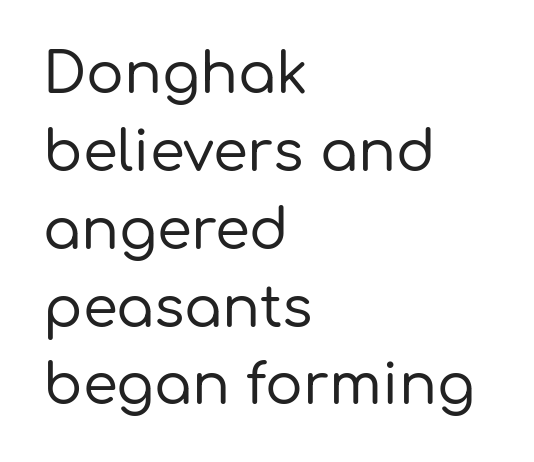
Honestly, the row spacing looks completely unremarkable. This sample uses a sans-serif face. Every stem runs plumb, perpendicular to the baseline. Looks like regular typesetting: each glyph gets only the width it needs. The space directly below the letters is spotless. The passage is arranged the way most books set body copy — flush left.
